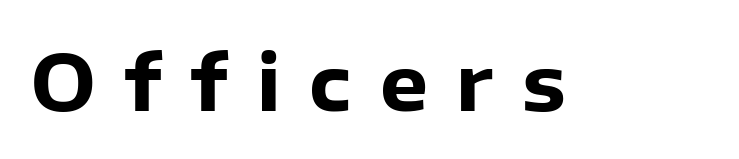
{"serif": "no", "italic": "no", "bold": "yes", "weight": "heavy", "width": "normal", "stroke_contrast": "low", "x_height": "medium", "monospaced": "no", "underline": "no", "letter_spacing": "wide", "letter_spacing_em": 0.37, "glyph_px": 77}
